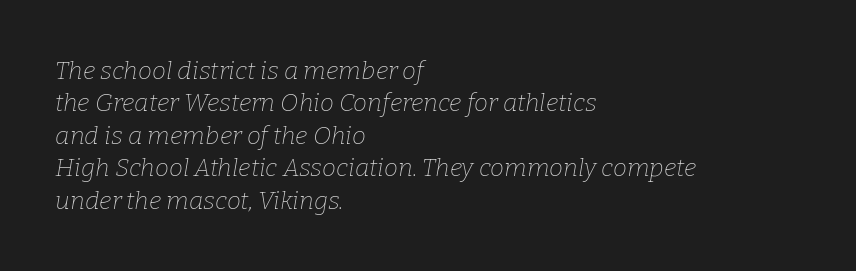
The image shows 25 px text type, italic (leaning right); set left-aligned, normal line spacing (1.3x), normal letter spacing, not underlined.
